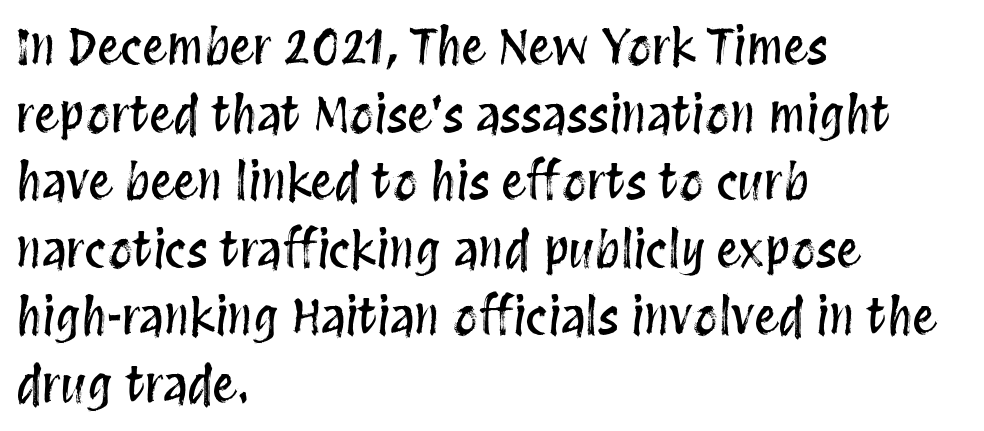
{"italic": "no", "width": "condensed", "stroke_contrast": "medium", "x_height": "large", "monospaced": "no", "underline": "no", "align": "left", "line_spacing": "normal", "line_spacing_ratio": 1.38, "letter_spacing": "normal", "letter_spacing_em": 0.0, "glyph_px": 49}
